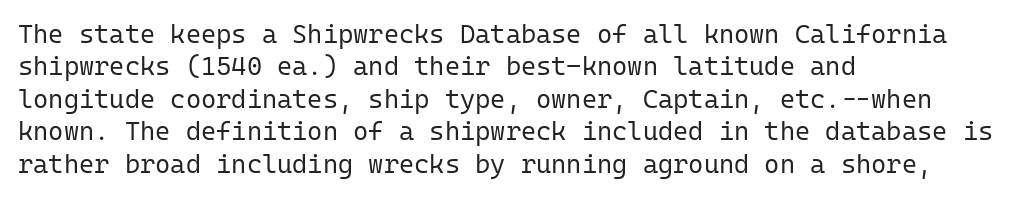
Line spacing here is normal. Nobody touched the tracking dial on this one. Quick note: underline off. Designer's note — italics off, roman on. The lines are quadded left.
